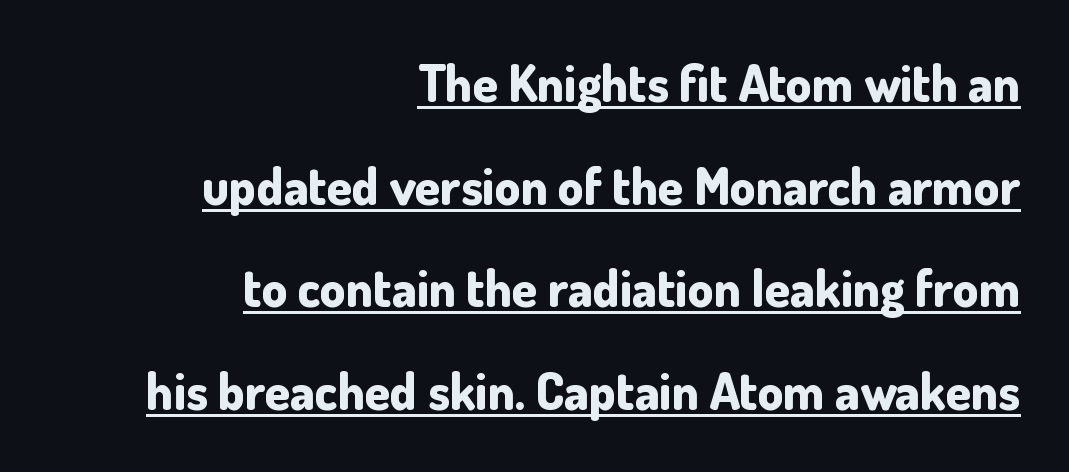
{"serif": "no", "italic": "no", "bold": "yes", "weight": "bold", "width": "normal", "stroke_contrast": "low", "x_height": "small", "monospaced": "no", "underline": "yes", "align": "right", "line_spacing": "loose", "line_spacing_ratio": 2.01, "letter_spacing": "normal", "letter_spacing_em": 0.0, "glyph_px": 51}
